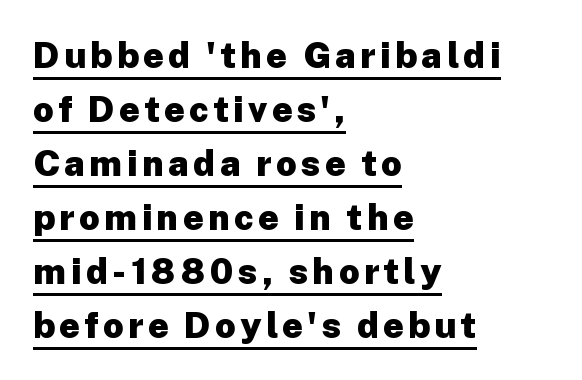
Q: Is the text bold? A: Yes.
Q: Is the text italic (slanted)? A: No, it is upright.
Q: Is the typeface a serif or a sans-serif typeface? A: Sans-serif.
Q: Is the text underlined? A: Yes.
Q: How is the paragraph aligned? A: Left-aligned.
Q: Is the spacing between lines tight, normal or loose? A: Normal.
Q: Width (condensed, normal, or wide)? A: Normal.
Q: Stroke contrast? A: Low.
Q: x-height? A: Medium.
Q: Monospaced? A: No.
